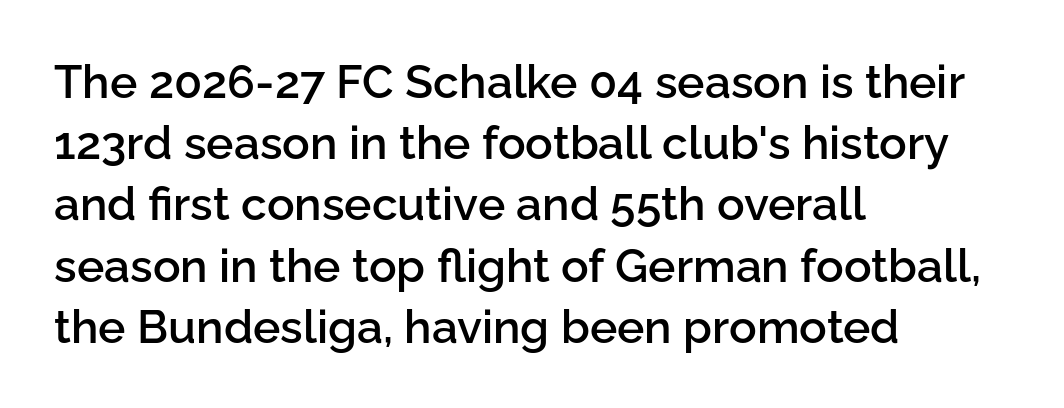
{"serif": "no", "italic": "no", "bold": "semi", "weight": "semibold", "width": "normal", "stroke_contrast": "low", "x_height": "medium", "monospaced": "no", "underline": "no", "align": "left", "line_spacing": "normal", "line_spacing_ratio": 1.33, "letter_spacing": "normal", "letter_spacing_em": 0.0, "glyph_px": 46}
